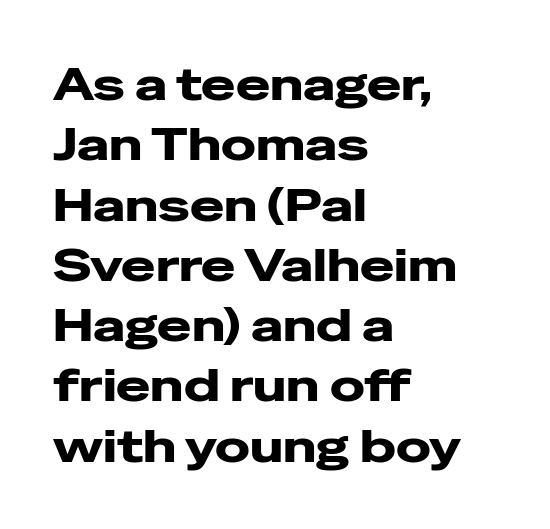
{"serif": "no", "italic": "no", "bold": "yes", "weight": "heavy", "width": "wide", "stroke_contrast": "low", "x_height": "medium", "monospaced": "no", "underline": "no", "align": "left", "line_spacing": "normal", "line_spacing_ratio": 1.31, "letter_spacing": "normal", "letter_spacing_em": 0.0, "glyph_px": 46}
